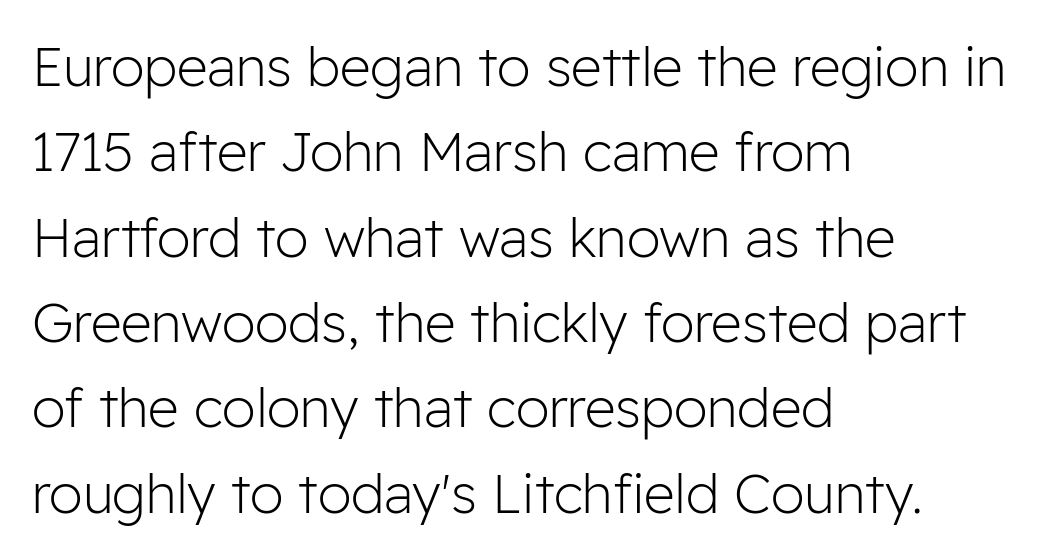
The image shows 54 px light sans-serif type, upright; set left-aligned, normal line spacing (1.58x), normal letter spacing, not underlined; low stroke contrast and a medium x-height.
